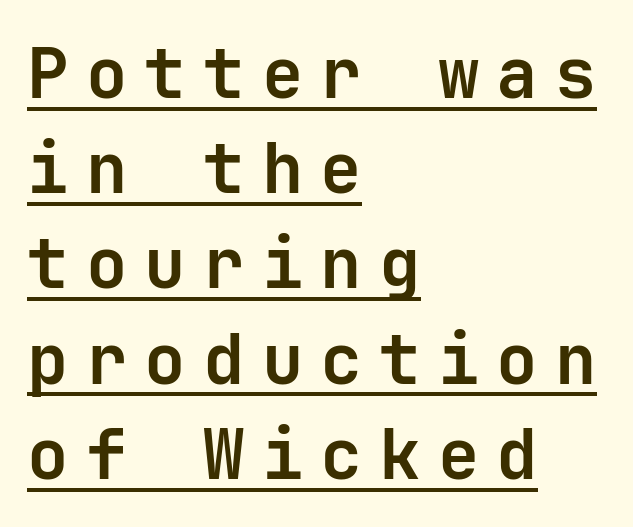
{"serif": "no", "italic": "no", "bold": "yes", "weight": "bold", "width": "normal", "stroke_contrast": "low", "x_height": "medium", "monospaced": "yes", "underline": "yes", "align": "left", "line_spacing": "normal", "line_spacing_ratio": 1.38, "letter_spacing": "wide", "letter_spacing_em": 0.25, "glyph_px": 69}
